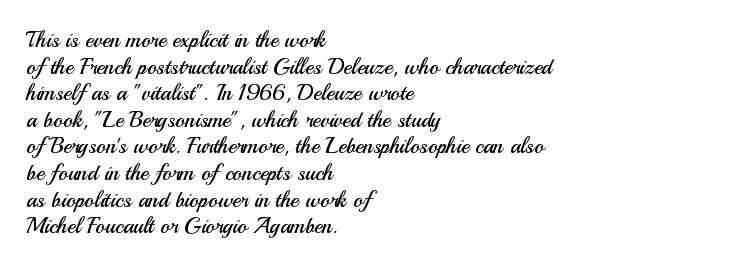
{"bold": "no", "underline": "no", "align": "left", "line_spacing_ratio": 1.21, "letter_spacing": "normal", "letter_spacing_em": 0.0, "glyph_px": 22}
